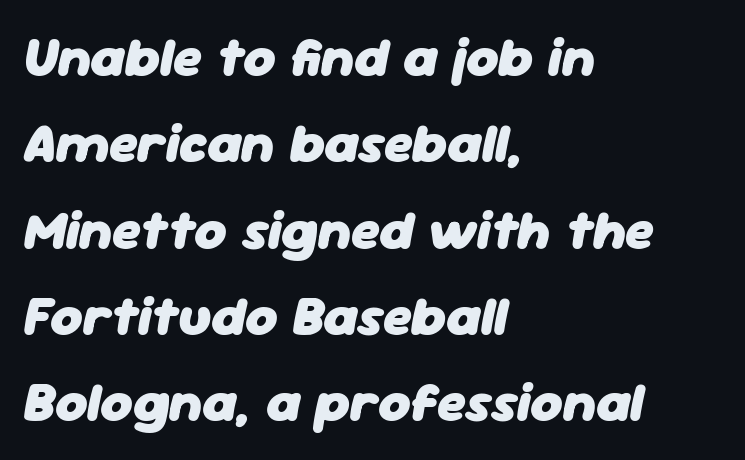
These lines are rendered in a variable-pitch font. This sample is left-justified, so line endings fall wherever the words run out. The space directly below the letters is spotless. Heft: maximum for text — a bold. Yep, that's italic — everything's leaning. The letterforms sit shoulder to shoulder at normal distance.
